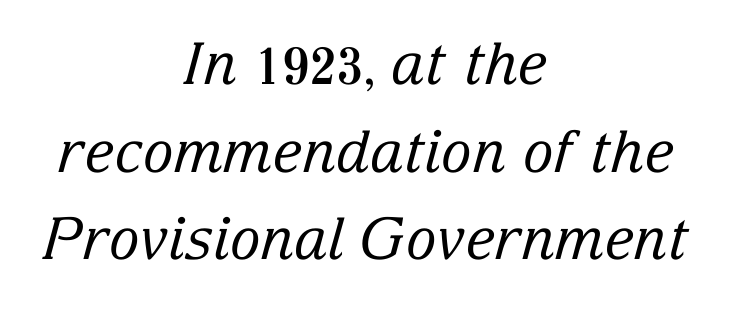
The image shows 58 px regular-weight serif type, italic (leaning right); set centered, normal line spacing (1.51x), normal letter spacing, not underlined; low stroke contrast and a medium x-height.
